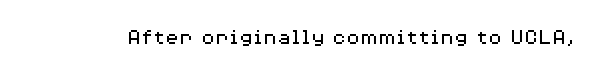
Q: Is the text bold? A: No.
Q: Is the text italic (slanted)? A: No, it is upright.
Q: Is the text underlined? A: No.
Q: Is the spacing between letters normal or unusually wide? A: Normal.
